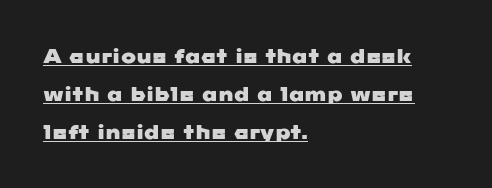
Does the leading feel generous? Absolutely, it's lavish. Tracking here is standard; glyphs follow each other at the usual distance. The string is rendered with underlining switched on. Teacher's note: observe the even left margin — that is flush-left alignment.
